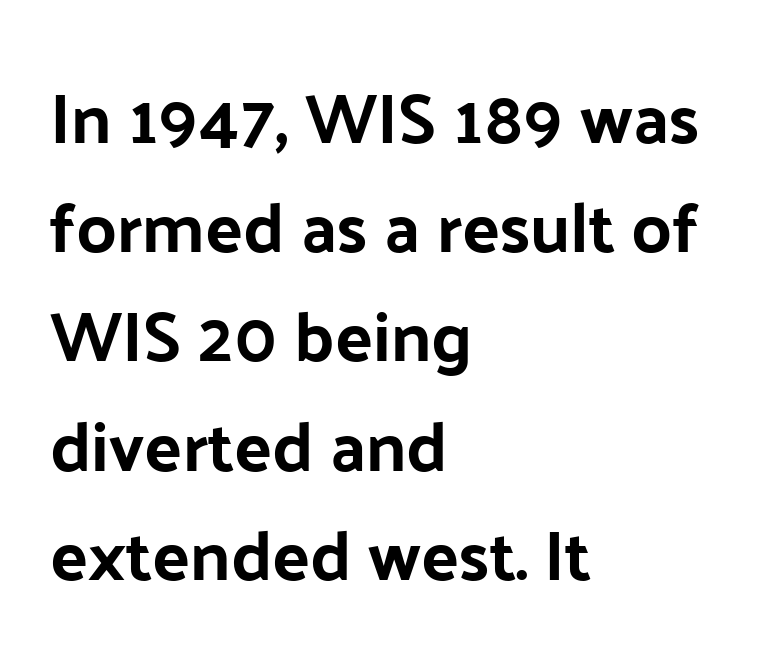
{"serif": "no", "italic": "no", "width": "normal", "stroke_contrast": "low", "x_height": "medium", "monospaced": "no", "underline": "no", "align": "left", "line_spacing": "normal", "line_spacing_ratio": 1.56, "letter_spacing": "normal", "letter_spacing_em": 0.0, "glyph_px": 70}
